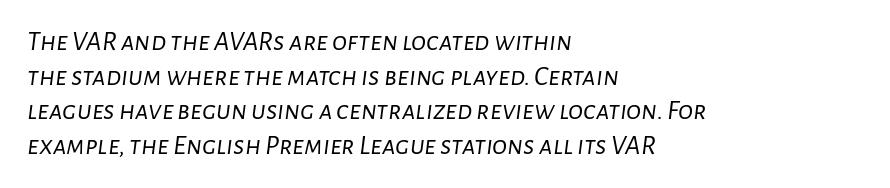
{"italic": "yes", "lean": "right", "slant_degrees": 7, "bold": "no", "weight": "light", "width": "normal", "stroke_contrast": "low", "x_height": "medium", "monospaced": "no", "underline": "no", "align": "left", "line_spacing_ratio": 1.24, "letter_spacing": "normal", "letter_spacing_em": 0.0, "glyph_px": 28}
